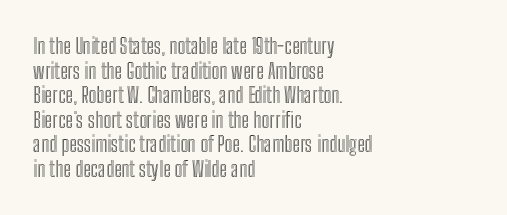
Tracking here is standard; glyphs follow each other at the usual distance. When letters stand straight like this, we call the style roman or upright. Honestly, there is no underline to notice here at all. In CSS terms this would be text-align: left.
